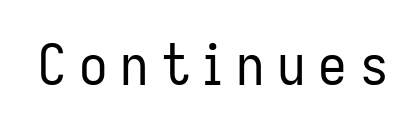
Words appear elongated and porous because spacing is wide. Is this a fixed-width face? No — the glyphs have proportional, varying widths. Posture: vertical. Type style note: lacks serifs.
